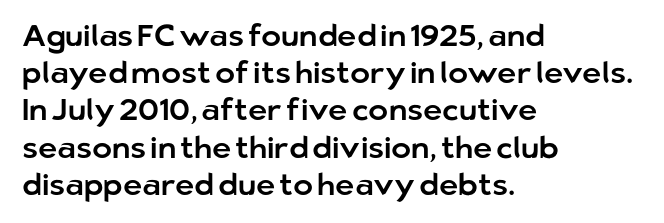
Honestly, the letter spacing is just normal — you wouldn't notice it. Check the space under the baseline: it is left empty. Grotesque or geometric, the face here clearly has no serifs. Note the varied advance widths — an 'i' is clearly narrower than an 'm'. This sample is left-justified, so line endings fall wherever the words run out. Posture: straight, roman, zero tilt.
